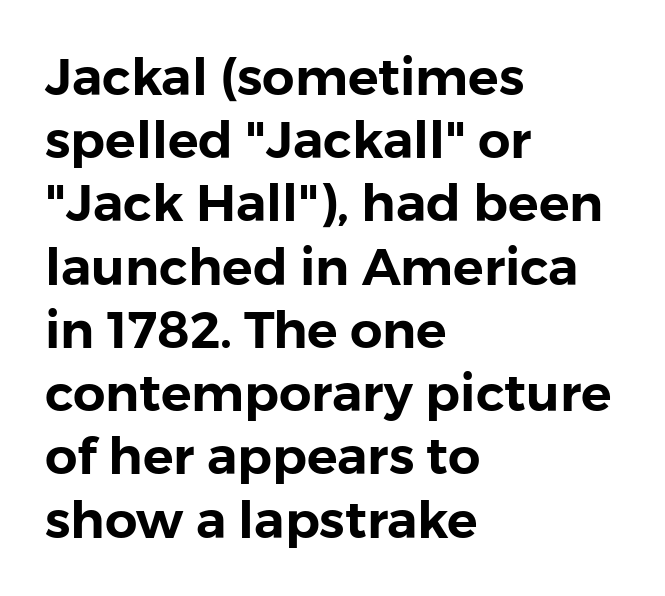
The image shows 51 px sans-serif type, upright; set left-aligned, line spacing 1.24x, normal letter spacing, not underlined; low stroke contrast and a medium x-height.
